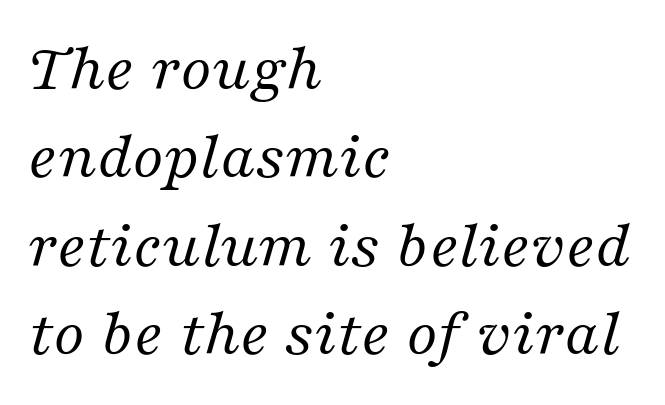
{"serif": "yes", "italic": "yes", "lean": "right", "slant_degrees": 16, "bold": "no", "weight": "regular", "width": "normal", "stroke_contrast": "medium", "x_height": "medium", "monospaced": "no", "underline": "no", "align": "left", "line_spacing": "normal", "line_spacing_ratio": 1.3, "letter_spacing": "normal", "letter_spacing_em": 0.0, "glyph_px": 68}
